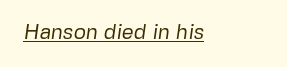
{"bold": "no", "underline": "yes", "align": "left", "letter_spacing": "normal", "letter_spacing_em": 0.0, "glyph_px": 21}
